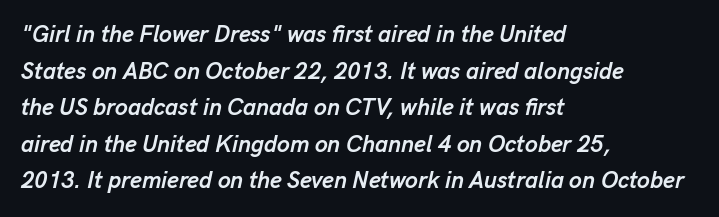
What's the leading like? Ordinary, nothing unusual. The ragged edge is on the right, which tells us the setting is flush left. Quick note: underline off. The rendering keeps characters at their native spacing. Students, this is bold: see how much ink each stroke carries. Observe the lean: these are italic letterforms.
